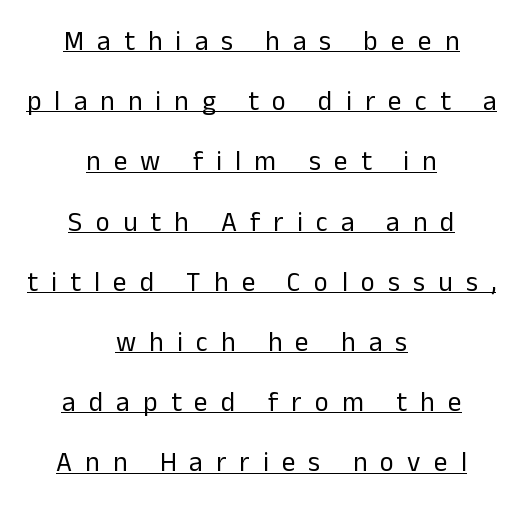
{"italic": "no", "bold": "no", "underline": "yes", "align": "center", "line_spacing": "loose", "line_spacing_ratio": 2.23, "letter_spacing": "wide", "letter_spacing_em": 0.49, "glyph_px": 27}
